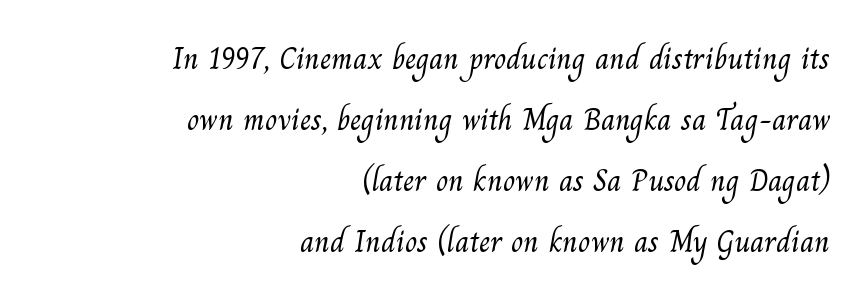
The image shows 32 px light serif type; set right-aligned, loose line spacing (1.91x), normal letter spacing, not underlined; medium stroke contrast and a small x-height.
